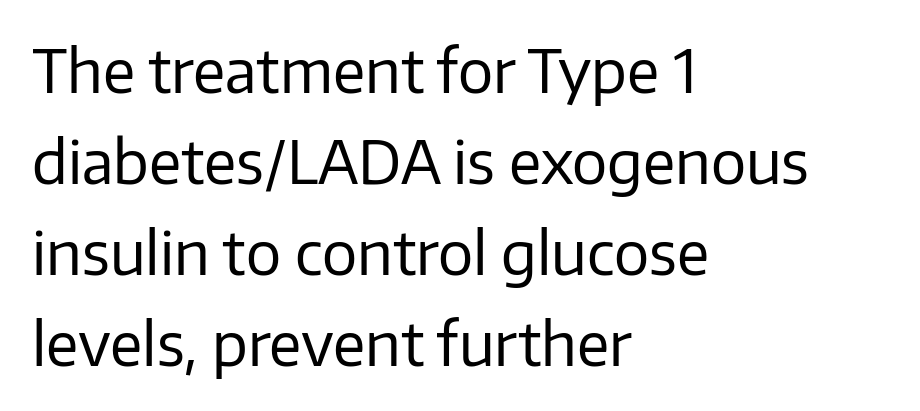
{"serif": "no", "italic": "no", "bold": "no", "weight": "regular", "width": "normal", "stroke_contrast": "low", "x_height": "medium", "monospaced": "no", "underline": "no", "align": "left", "line_spacing": "normal", "line_spacing_ratio": 1.54, "letter_spacing": "normal", "letter_spacing_em": 0.0, "glyph_px": 59}
